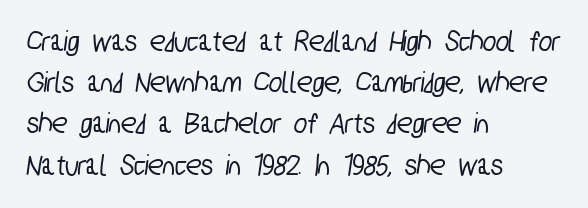
The setting favours the left margin, as ordinary paragraphs usually do. Inter-character spacing is left at the font's built-in metrics. Nobody drew a line under any word here. In terms of leading, this rendering sits right in the middle. Note: no serifs on the glyphs.
